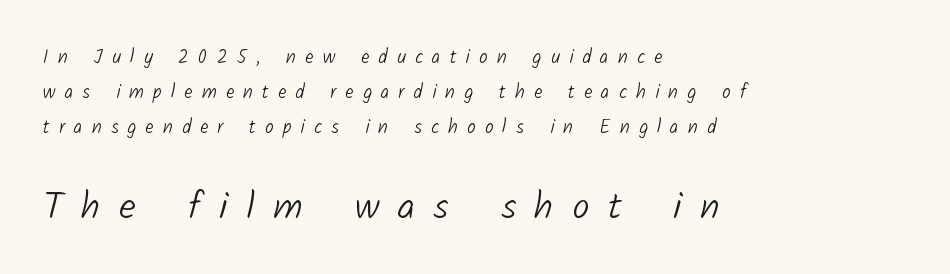
The image shows 38 px light sans-serif type; set left-aligned, line spacing 1.85x, unusually wide letter spacing (+0.48 em), not underlined; the second (bottom) block is 2.0x larger; low stroke contrast and a medium x-height.
